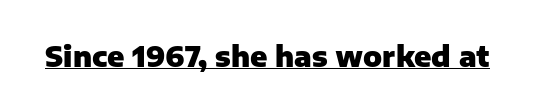
Does the type have serifs? No, each stem ends abruptly. Looks like someone drew a line under every word here. Pretty heavy lettering here — definitely bold. If you drew a line through each stem, it would be perfectly vertical. Note the varied advance widths — an 'i' is clearly narrower than an 'm'.
